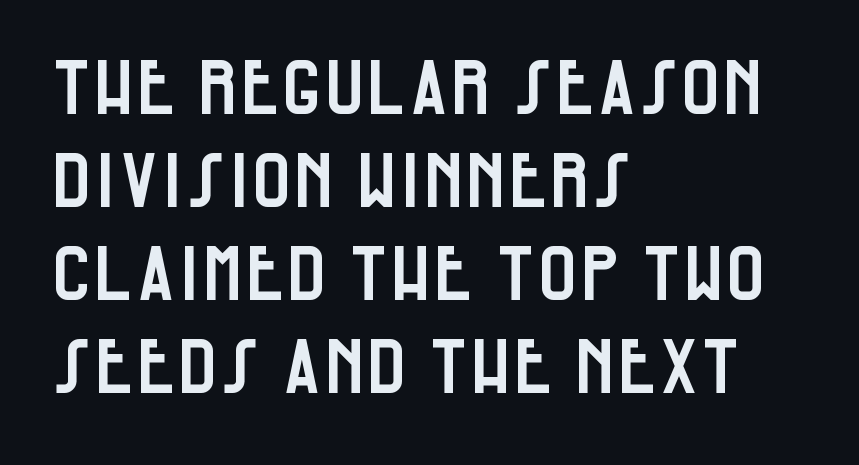
Q: Is the text italic (slanted)? A: No, it is upright.
Q: Is the typeface a serif or a sans-serif typeface? A: Sans-serif.
Q: Is the text underlined? A: No.
Q: How is the paragraph aligned? A: Left-aligned.
Q: Is the spacing between letters normal or unusually wide? A: Normal.
Q: Width (condensed, normal, or wide)? A: Condensed.
Q: Stroke contrast? A: Low.
Q: x-height? A: Large.
Q: Monospaced? A: No.
